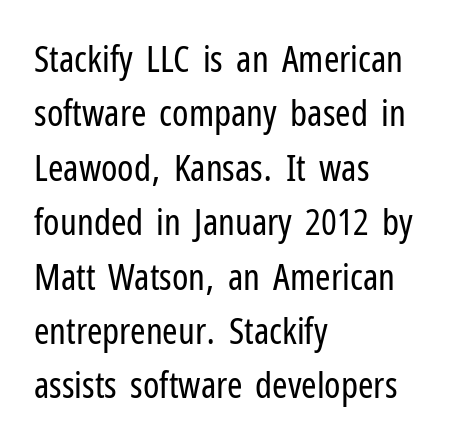
Q: Is the text bold? A: No.
Q: Is the text italic (slanted)? A: No, it is upright.
Q: Is the typeface a serif or a sans-serif typeface? A: Sans-serif.
Q: Is the text underlined? A: No.
Q: How is the paragraph aligned? A: Left-aligned.
Q: Is the spacing between letters normal or unusually wide? A: Normal.
Q: Is the spacing between lines tight, normal or loose? A: Normal.
Q: Width (condensed, normal, or wide)? A: Condensed.
Q: Stroke contrast? A: Low.
Q: x-height? A: Medium.
Q: Monospaced? A: No.
